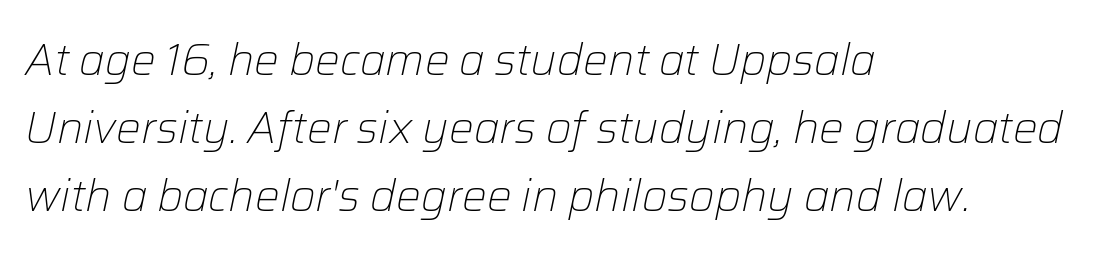
The image shows 44 px light type, italic (leaning right); set left-aligned, normal line spacing (1.55x), normal letter spacing, not underlined; low stroke contrast and a medium x-height.
